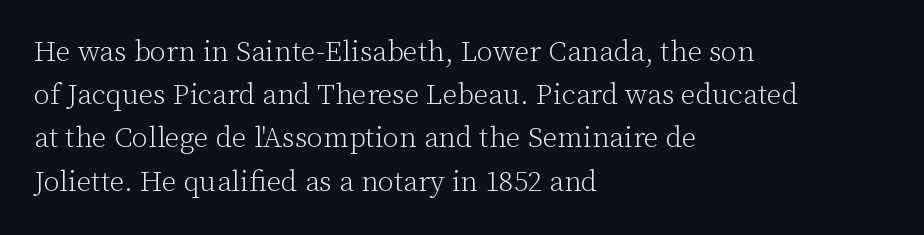
Q: Is the text bold? A: No.
Q: Is the text italic (slanted)? A: No, it is upright.
Q: Is the typeface a serif or a sans-serif typeface? A: Serif.
Q: Is the text underlined? A: No.
Q: How is the paragraph aligned? A: Left-aligned.
Q: Is the spacing between letters normal or unusually wide? A: Normal.
Q: Is the spacing between lines tight, normal or loose? A: Normal.
Q: Width (condensed, normal, or wide)? A: Normal.
Q: Stroke contrast? A: Low.
Q: x-height? A: Medium.
Q: Monospaced? A: No.
